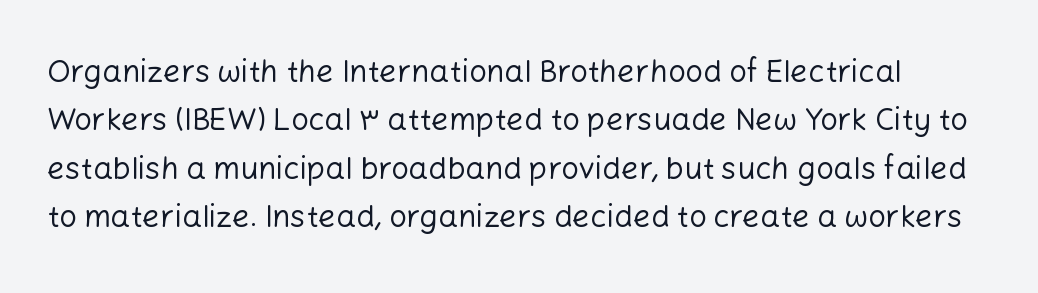
{"serif": "no", "italic": "no", "bold": "no", "weight": "regular", "width": "normal", "stroke_contrast": "low", "x_height": "medium", "monospaced": "no", "underline": "no", "line_spacing": "normal", "line_spacing_ratio": 1.56, "letter_spacing": "normal", "letter_spacing_em": 0.0, "glyph_px": 31}
